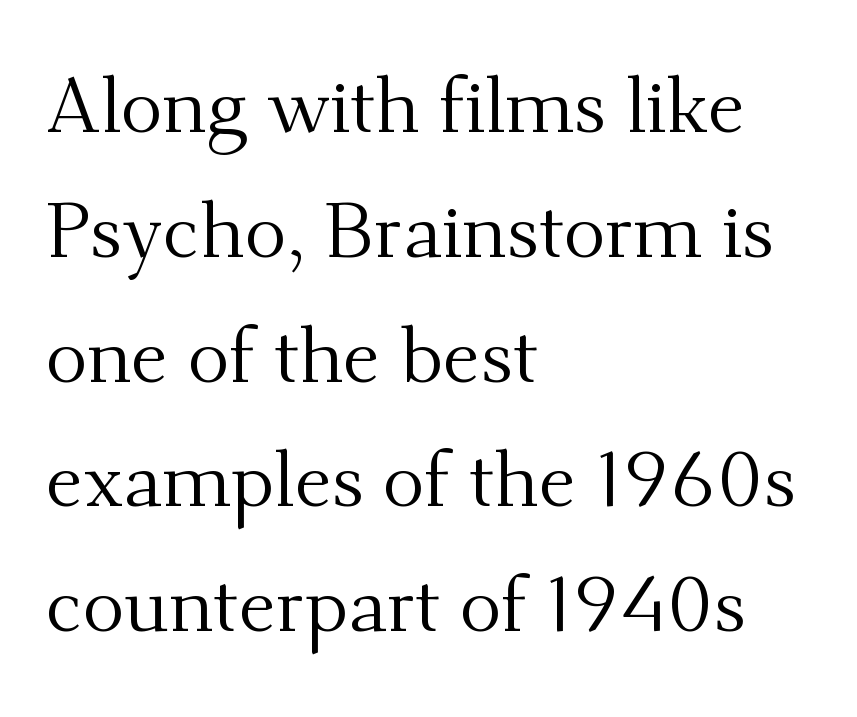
Note: serifs present on the glyphs. Is this a fixed-width face? No — the glyphs have proportional, varying widths. Do the letters lean? They stand straight. Bare-footed words on every line. Typeset ragged right — the left edge is the straight one. The letterforms sit at book weight or below.
